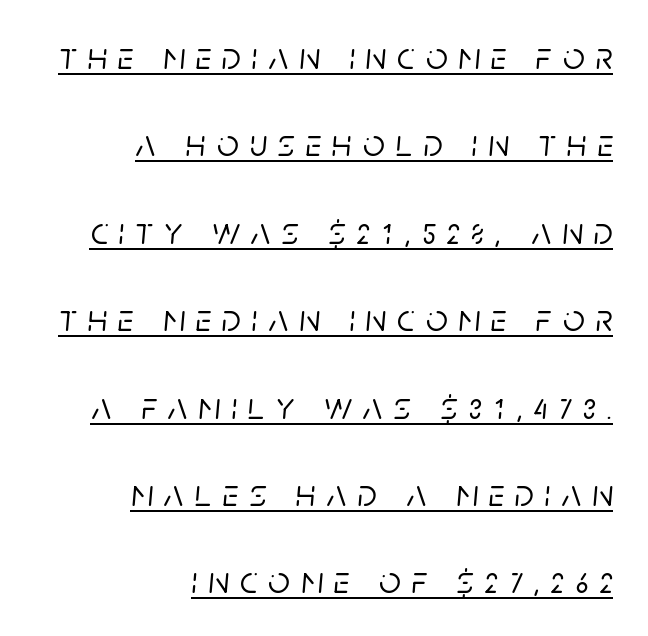
{"italic": "yes", "lean": "right", "slant_degrees": 5, "width": "normal", "stroke_contrast": "low", "x_height": "large", "monospaced": "no", "underline": "yes", "align": "right", "line_spacing": "loose", "line_spacing_ratio": 2.3, "letter_spacing": "wide", "letter_spacing_em": 0.29, "glyph_px": 38}
